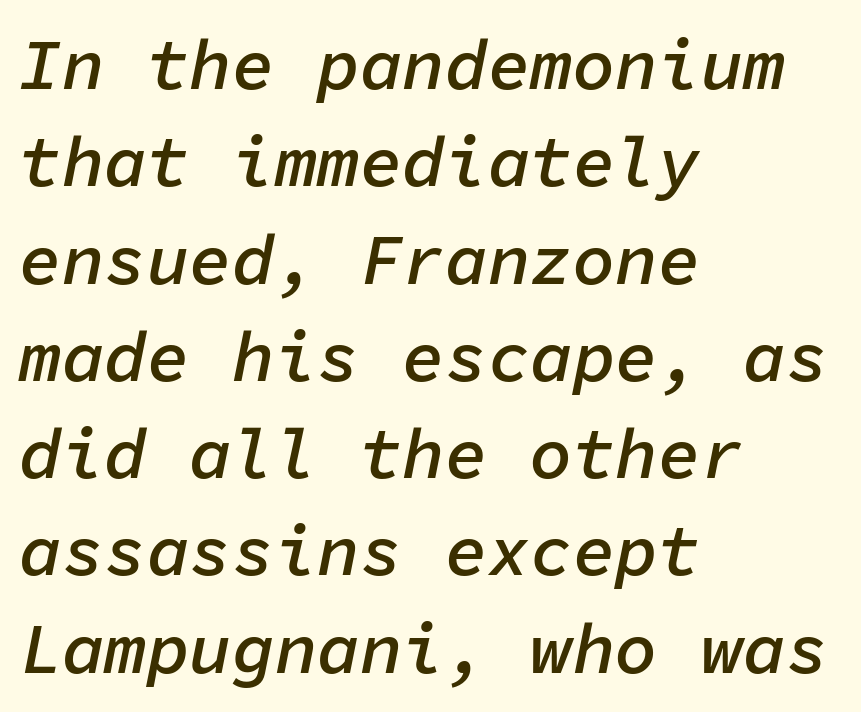
The tracking reads as untouched default to a designer's eye. The glyphs look as if they've been sheared to an angle. Each letter, wide or thin by design, is forced into the same width here. The glyphs are unaccompanied by any horizontal stroke below them.
